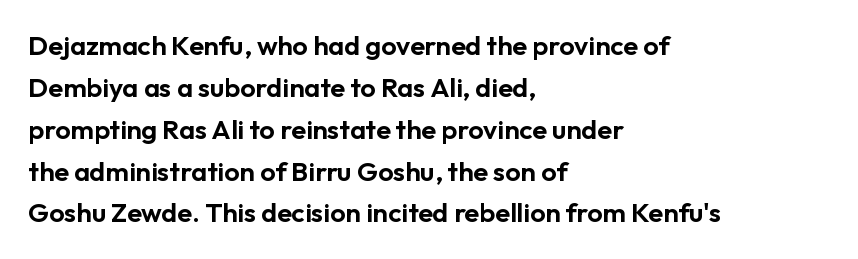
{"italic": "no", "underline": "no", "align": "left", "line_spacing": "normal", "line_spacing_ratio": 1.55, "letter_spacing": "normal", "letter_spacing_em": 0.0, "glyph_px": 27}
